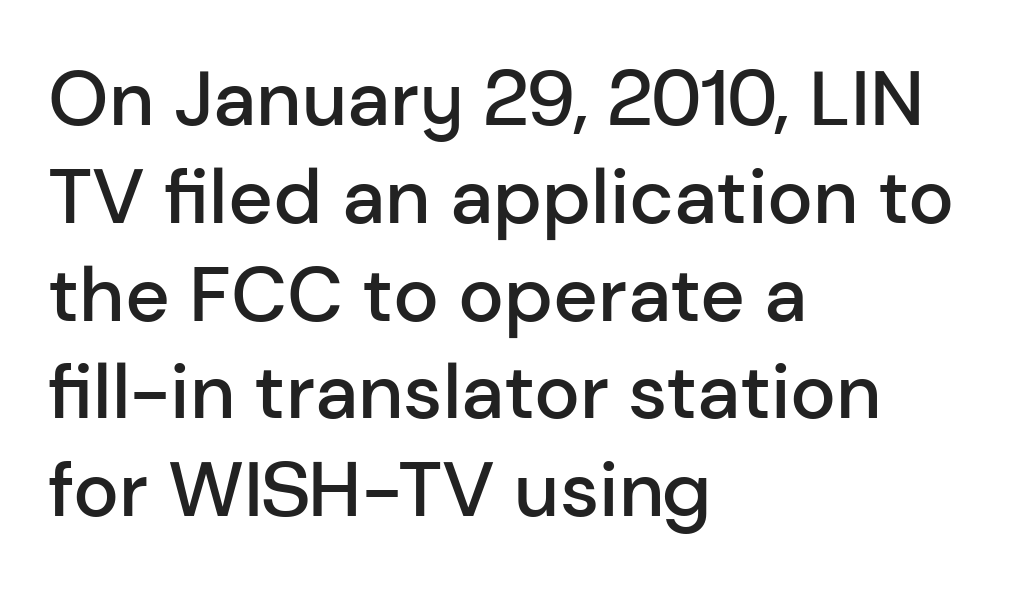
Q: Is the text bold? A: Semi-bold.
Q: Is the text italic (slanted)? A: No, it is upright.
Q: Is the typeface a serif or a sans-serif typeface? A: Sans-serif.
Q: Is the text underlined? A: No.
Q: How is the paragraph aligned? A: Left-aligned.
Q: Is the spacing between letters normal or unusually wide? A: Normal.
Q: Is the spacing between lines tight, normal or loose? A: Normal.
Q: Width (condensed, normal, or wide)? A: Normal.
Q: Stroke contrast? A: Low.
Q: x-height? A: Medium.
Q: Monospaced? A: No.
